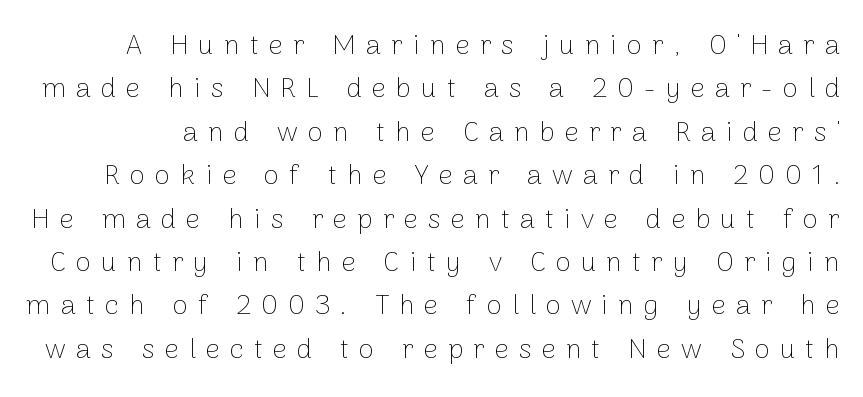
Q: Is the text bold? A: No.
Q: Is the text italic (slanted)? A: No, it is upright.
Q: Is the typeface a serif or a sans-serif typeface? A: Sans-serif.
Q: Is the text underlined? A: No.
Q: Is the spacing between letters normal or unusually wide? A: Unusually wide.
Q: Is the spacing between lines tight, normal or loose? A: Normal.
Q: Width (condensed, normal, or wide)? A: Normal.
Q: Stroke contrast? A: Low.
Q: x-height? A: Medium.
Q: Monospaced? A: No.
